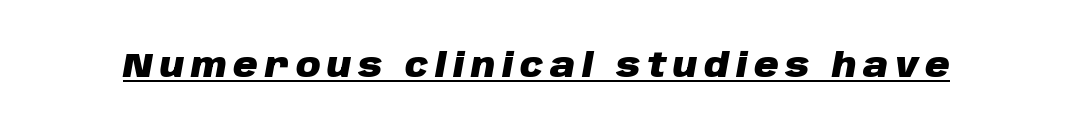
Strokes here are thick enough to call this a true bold. The type is letterspaced generously, with wide tracking. A rule runs beneath these lines of type. The font's italic variant was chosen for this text. These lines are rendered in a variable-pitch font.
